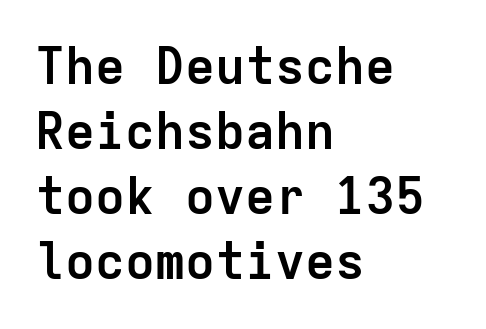
{"serif": "no", "italic": "no", "bold": "yes", "weight": "semibold", "width": "normal", "stroke_contrast": "low", "x_height": "medium", "monospaced": "yes", "underline": "no", "align": "left", "line_spacing": "normal", "line_spacing_ratio": 1.3, "letter_spacing": "normal", "letter_spacing_em": 0.0, "glyph_px": 50}
